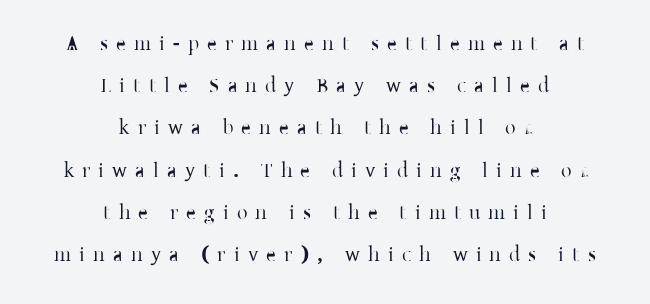
The letters stand straight up with perfectly vertical stems. The passage shown has open, widely tracked lettering throughout. The passage shown is not underscored anywhere. Horizontal alignment here is central, giving a formal, balanced look. The passage shown stacks its lines with a broad gap.
